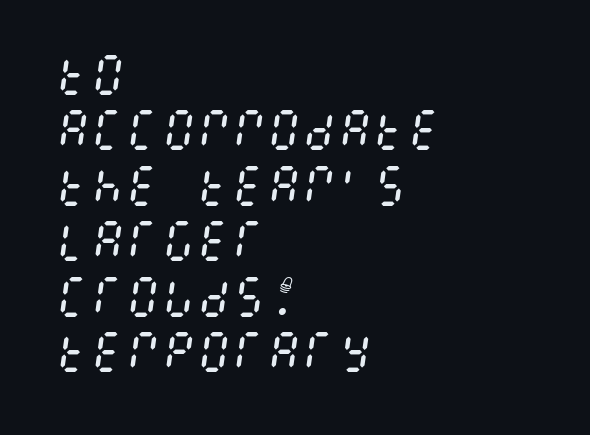
The weight tops out at a normal text grade. You can tell it's italic because the verticals aren't actually vertical. Plain, unruled lines of type. Students, note that the glyphs here touch the page at normal intervals. Evenly set lines give the paragraph a standard silhouette. The compositor pushed each line to the left boundary.
